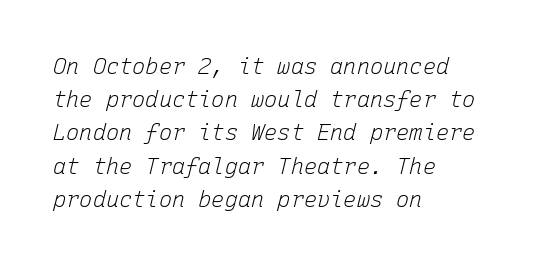
Q: Is the text bold? A: No.
Q: Is the text italic (slanted)? A: Yes, it leans right by about 15 degrees.
Q: Is the text underlined? A: No.
Q: How is the paragraph aligned? A: Left-aligned.
Q: Is the spacing between letters normal or unusually wide? A: Normal.
Q: Is the spacing between lines tight, normal or loose? A: Normal.
